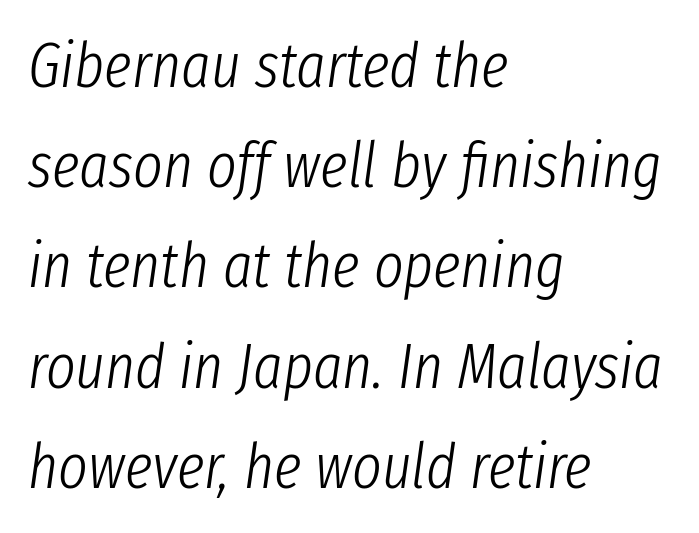
{"italic": "yes", "lean": "right", "slant_degrees": 8, "bold": "no", "weight": "light", "width": "condensed", "stroke_contrast": "low", "x_height": "medium", "monospaced": "no", "underline": "no", "align": "left", "line_spacing": "normal", "line_spacing_ratio": 1.59, "letter_spacing": "normal", "letter_spacing_em": 0.0, "glyph_px": 63}
